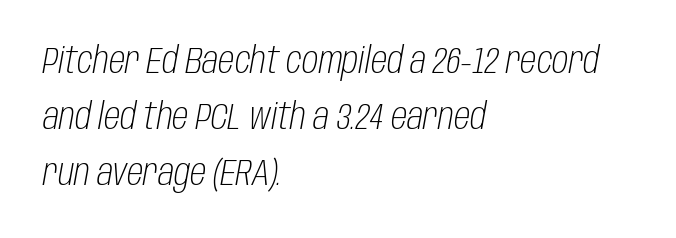
Q: Is the text bold? A: No.
Q: Is the text italic (slanted)? A: Yes, it leans right by about 10 degrees.
Q: Is the text underlined? A: No.
Q: How is the paragraph aligned? A: Left-aligned.
Q: Is the spacing between letters normal or unusually wide? A: Normal.
Q: Is the spacing between lines tight, normal or loose? A: Normal.
Q: Width (condensed, normal, or wide)? A: Condensed.
Q: Stroke contrast? A: Low.
Q: x-height? A: Large.
Q: Monospaced? A: No.
